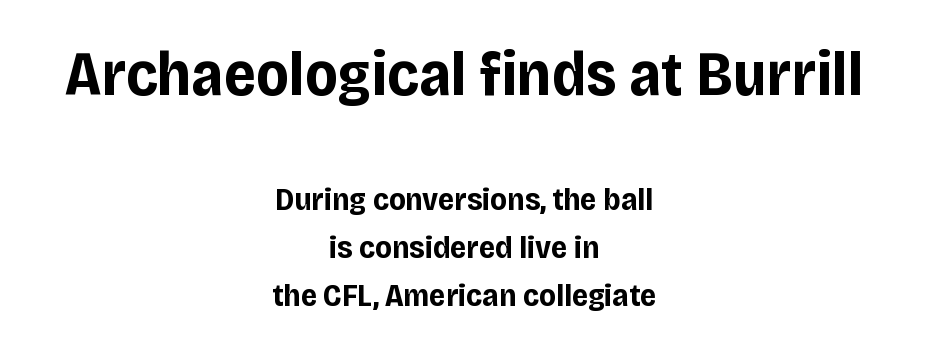
The image shows 63 px bold sans-serif type, upright; set centered, normal line spacing (1.49x), normal letter spacing, not underlined; the first (top) block is 1.97x larger; low stroke contrast and a large x-height.
